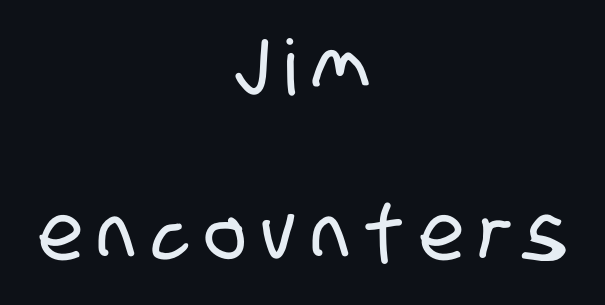
Q: Is the typeface a serif or a sans-serif typeface? A: Sans-serif.
Q: Is the text underlined? A: No.
Q: How is the paragraph aligned? A: Centered.
Q: Is the spacing between letters normal or unusually wide? A: Unusually wide.
Q: Is the spacing between lines tight, normal or loose? A: Loose.
Q: Width (condensed, normal, or wide)? A: Condensed.
Q: Stroke contrast? A: Low.
Q: x-height? A: Large.
Q: Monospaced? A: No.
